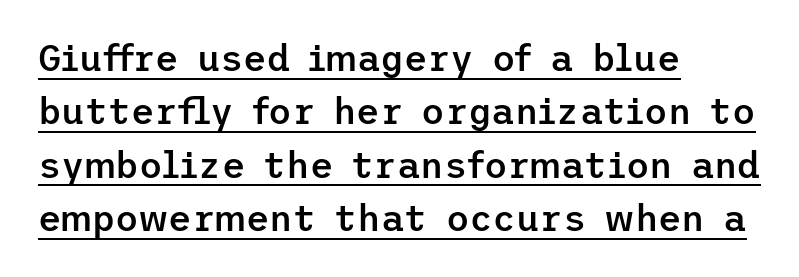
Q: Is the text bold? A: Semi-bold.
Q: Is the text italic (slanted)? A: No, it is upright.
Q: Is the typeface a serif or a sans-serif typeface? A: Sans-serif.
Q: Is the text underlined? A: Yes.
Q: How is the paragraph aligned? A: Left-aligned.
Q: Is the spacing between letters normal or unusually wide? A: Normal.
Q: Is the spacing between lines tight, normal or loose? A: Normal.
Q: Width (condensed, normal, or wide)? A: Normal.
Q: Stroke contrast? A: Low.
Q: x-height? A: Medium.
